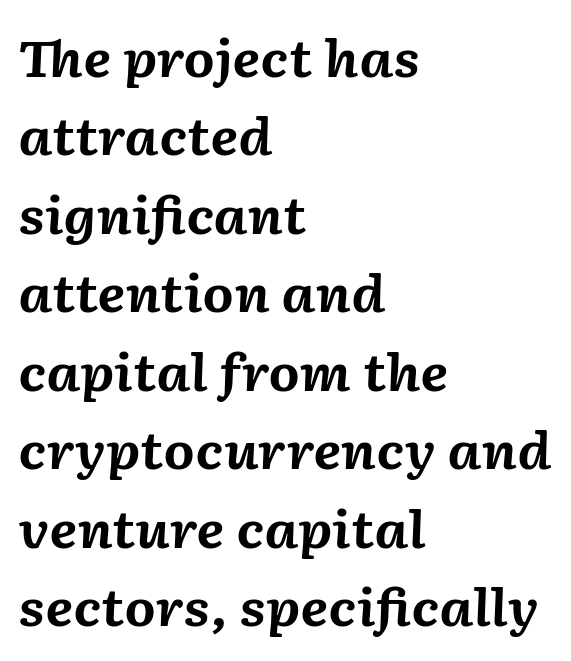
The space between consecutive lines is moderate. The face used here is proportionally spaced, like ordinary book or web type. Does the lettering tilt? It does — this is italic. The lines are quadded left. The line texture is even and compact thanks to regular tracking. Check under the words: just untouched page.
